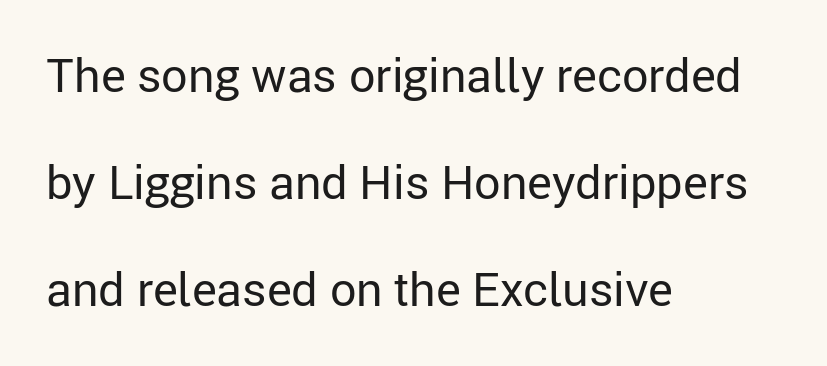
These lines stand farther apart than default settings would place them. The passage shown is typeset with a sans-serif family. The letters advance in unequal steps, a hallmark of proportional type. A quiet, ordinary-to-light weight characterises the typeface. Posture: upright roman.
